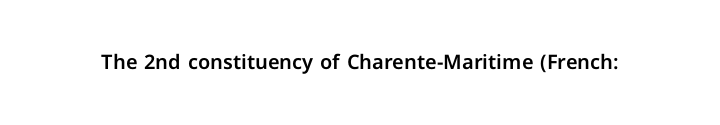
Q: Is the text italic (slanted)? A: No, it is upright.
Q: Is the text underlined? A: No.
Q: Is the spacing between letters normal or unusually wide? A: Normal.
